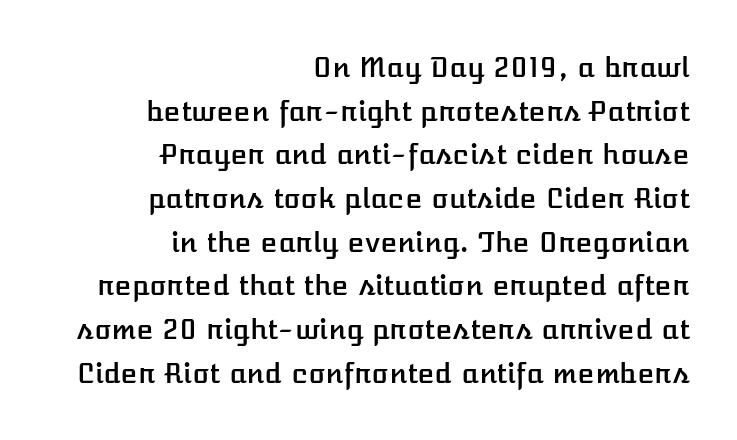
Varying glyph widths throughout — classic text-font behaviour. Plain, unruled lines of type. How would I describe the line gaps? Plain and ordinary. Reading down the block, your eye finds every line finishing at a fixed right position.
